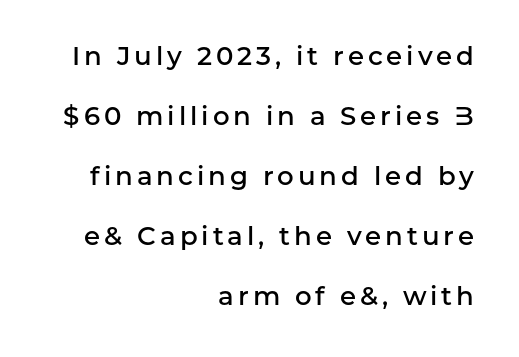
{"italic": "no", "bold": "semi", "underline": "no", "align": "right", "line_spacing": "loose", "line_spacing_ratio": 2.31, "glyph_px": 26}
